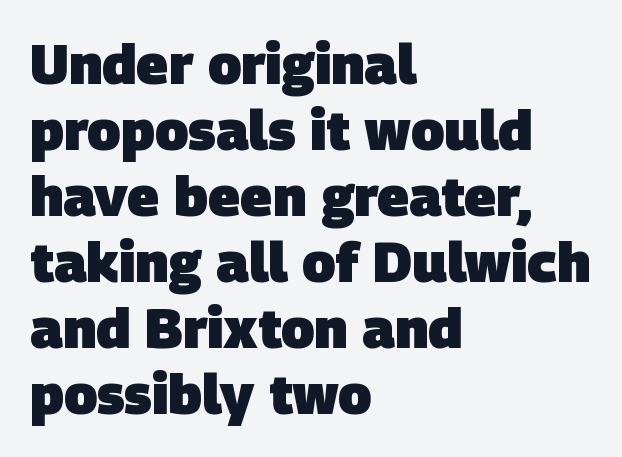
The image shows 55 px heavy sans-serif type; set left-aligned, line spacing 1.2x, normal letter spacing, not underlined; low stroke contrast and a large x-height.
